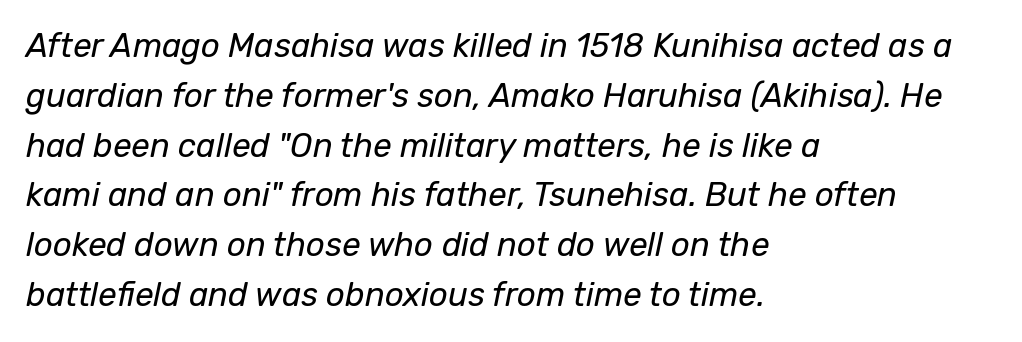
{"italic": "yes", "lean": "right", "slant_degrees": 12, "bold": "no", "weight": "regular", "width": "normal", "stroke_contrast": "low", "x_height": "medium", "monospaced": "no", "underline": "no", "align": "left", "line_spacing": "normal", "line_spacing_ratio": 1.51, "letter_spacing": "normal", "letter_spacing_em": 0.0, "glyph_px": 33}
